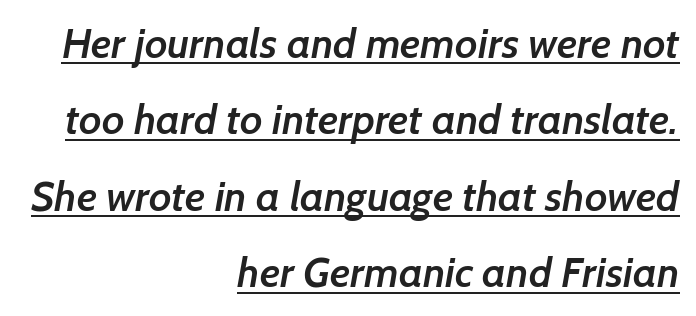
Q: Is the text bold? A: Semi-bold.
Q: Is the typeface a serif or a sans-serif typeface? A: Sans-serif.
Q: Is the text underlined? A: Yes.
Q: How is the paragraph aligned? A: Right-aligned.
Q: Is the spacing between letters normal or unusually wide? A: Normal.
Q: Width (condensed, normal, or wide)? A: Normal.
Q: Stroke contrast? A: Low.
Q: x-height? A: Medium.
Q: Monospaced? A: No.
